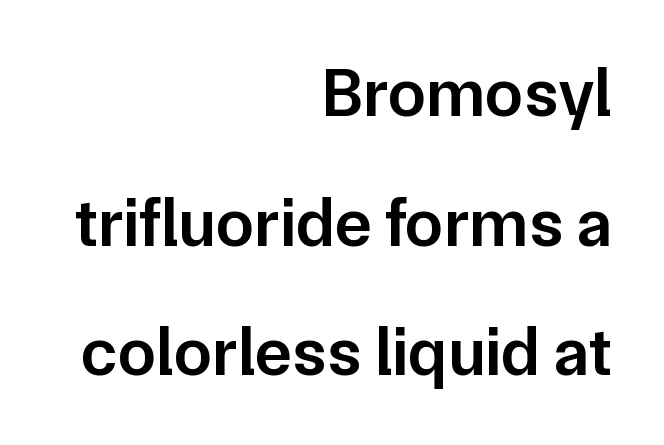
Q: Is the text bold? A: Semi-bold.
Q: Is the text italic (slanted)? A: No, it is upright.
Q: Is the typeface a serif or a sans-serif typeface? A: Sans-serif.
Q: Is the text underlined? A: No.
Q: How is the paragraph aligned? A: Right-aligned.
Q: Is the spacing between letters normal or unusually wide? A: Normal.
Q: Width (condensed, normal, or wide)? A: Normal.
Q: Stroke contrast? A: Low.
Q: x-height? A: Medium.
Q: Monospaced? A: No.
